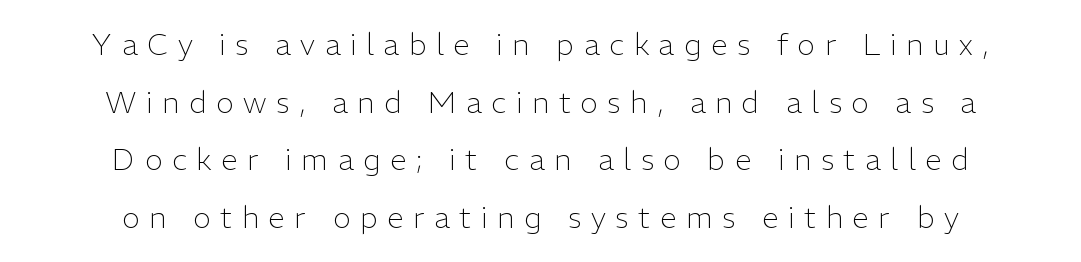
The image shows 30 px light sans-serif type, upright; set centered, loose line spacing (1.92x), unusually wide letter spacing (+0.32 em), not underlined; low stroke contrast and a medium x-height.
